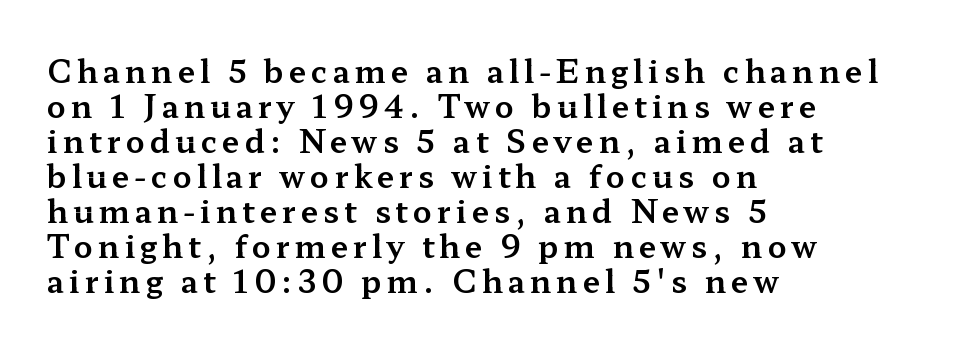
Q: Is the text italic (slanted)? A: No, it is upright.
Q: Is the typeface a serif or a sans-serif typeface? A: Serif.
Q: Is the text underlined? A: No.
Q: How is the paragraph aligned? A: Left-aligned.
Q: Is the spacing between lines tight, normal or loose? A: Tight.
Q: Width (condensed, normal, or wide)? A: Wide.
Q: Stroke contrast? A: Medium.
Q: x-height? A: Medium.
Q: Monospaced? A: No.
